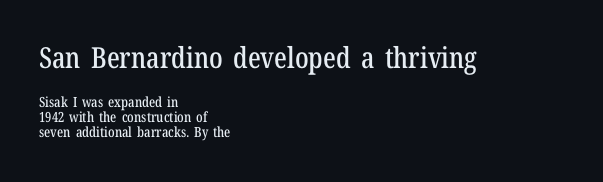
The image shows 29 px condensed serif type, upright; set left-aligned, tight line spacing (1.07x), normal letter spacing, not underlined; the first (top) block is 2.07x larger; low stroke contrast and a medium x-height.
